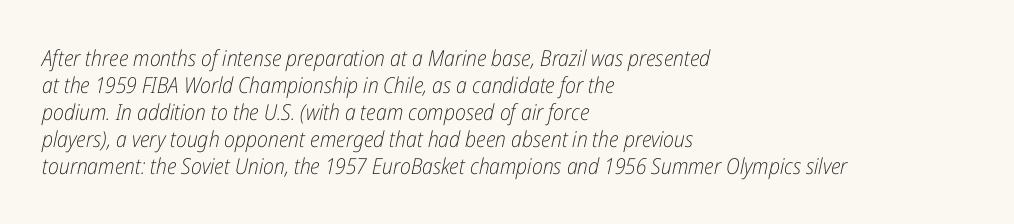
This rendering features lettering with no underline. Stroke mass is kept to a normal reading level or below. The ragged edge is on the right, which tells us the setting is flush left. The letters are slanted; this is an italic face. These lines keep a tight, regular rhythm from letter to letter.
